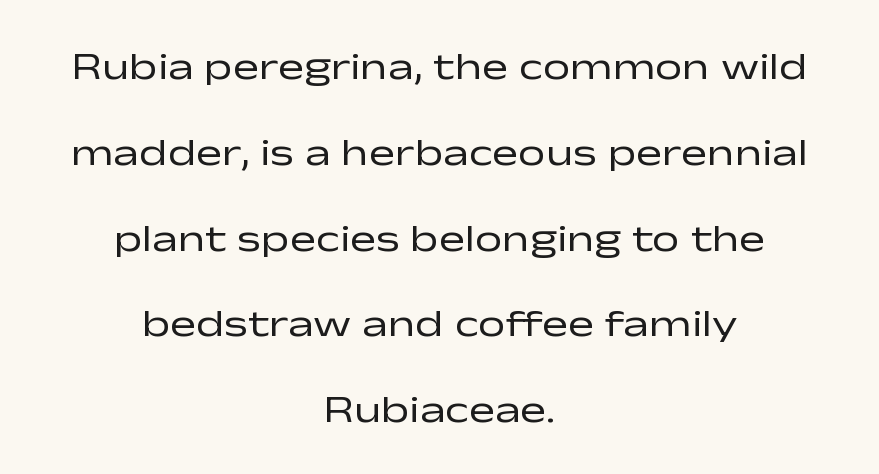
The image shows 39 px regular-weight, wide sans-serif type, upright; set centered, loose line spacing (2.2x), normal letter spacing, not underlined; low stroke contrast and a medium x-height.
